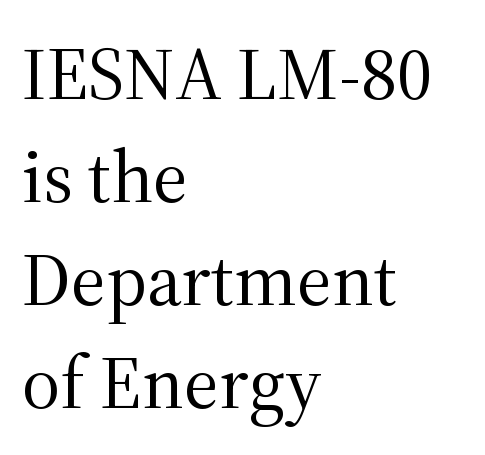
Q: Is the text bold? A: No.
Q: Is the text italic (slanted)? A: No, it is upright.
Q: Is the typeface a serif or a sans-serif typeface? A: Serif.
Q: Is the text underlined? A: No.
Q: How is the paragraph aligned? A: Left-aligned.
Q: Is the spacing between letters normal or unusually wide? A: Normal.
Q: Is the spacing between lines tight, normal or loose? A: Normal.
Q: Width (condensed, normal, or wide)? A: Normal.
Q: Stroke contrast? A: Medium.
Q: x-height? A: Medium.
Q: Monospaced? A: No.
